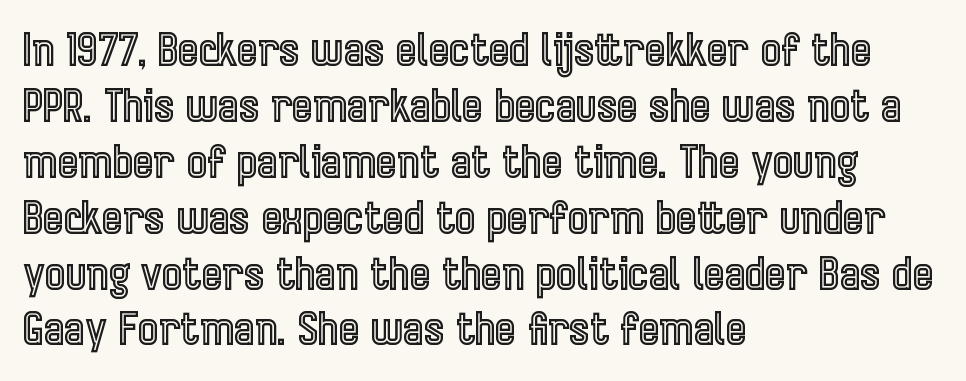
Q: Is the text italic (slanted)? A: No, it is upright.
Q: Is the text underlined? A: No.
Q: How is the paragraph aligned? A: Left-aligned.
Q: Is the spacing between letters normal or unusually wide? A: Normal.
Q: Is the spacing between lines tight, normal or loose? A: Normal.
Q: Width (condensed, normal, or wide)? A: Condensed.
Q: x-height? A: Medium.
Q: Monospaced? A: No.
